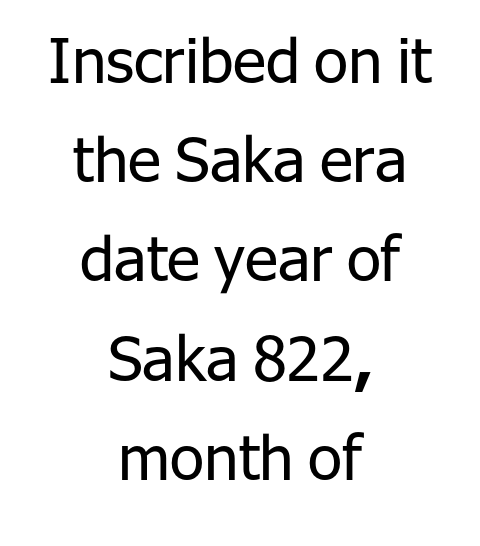
The image shows 62 px regular-weight sans-serif type, upright; set centered, normal line spacing (1.6x), normal letter spacing, not underlined; low stroke contrast and a medium x-height.
